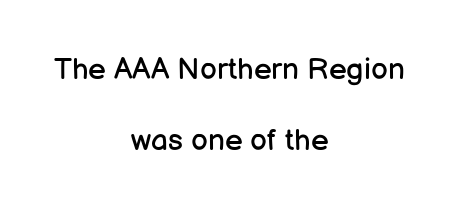
The image shows 30 px regular-weight sans-serif type, upright; set centered, loose line spacing (2.37x), normal letter spacing, not underlined; low stroke contrast and a medium x-height.
